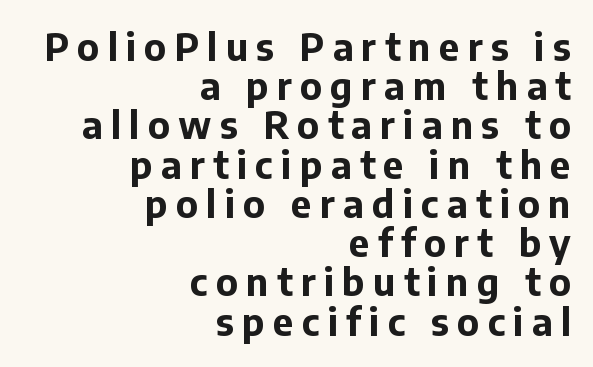
Characters remain perfectly vertical along every line. The words here are not underlined. Each letter's strokes conclude bluntly, with no projecting serifs. In terms of weight, the rendering is a true, heavy bold. Leftover space on each line is placed entirely before the opening word.
